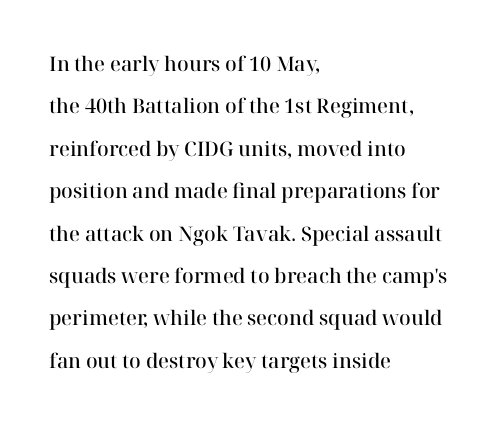
The image shows 20 px text type, upright; set left-aligned, loose line spacing (2.12x), normal letter spacing, not underlined.
